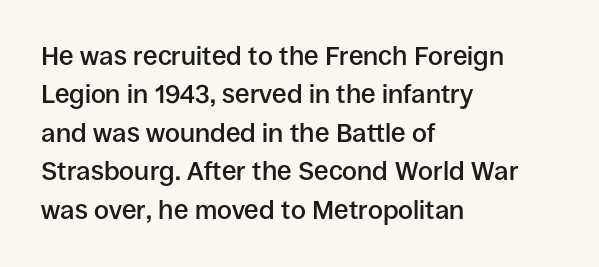
The image shows 26 px text type, upright; set left-aligned, normal line spacing (1.48x), normal letter spacing, not underlined.
